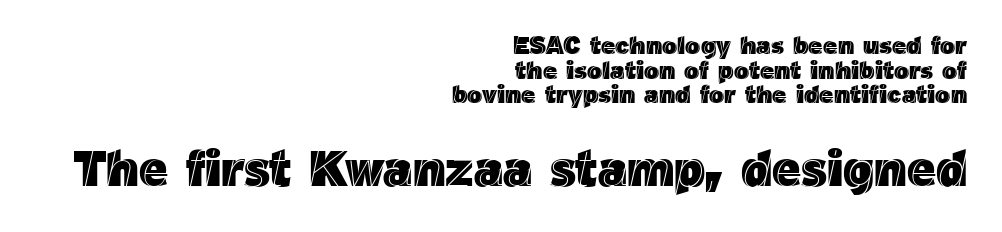
Underlining? Definitely not there. The emphasis by scale lands on block number two, below. These lines are rendered in a variable-pitch font. Ordinary non-slanted type is in use.
